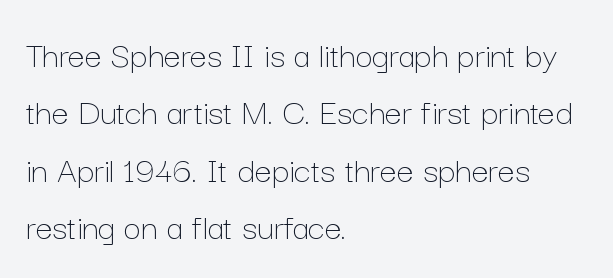
The image shows 38 px thin type, upright; set left-aligned, normal line spacing (1.51x), normal letter spacing, not underlined; low stroke contrast and a medium x-height.
